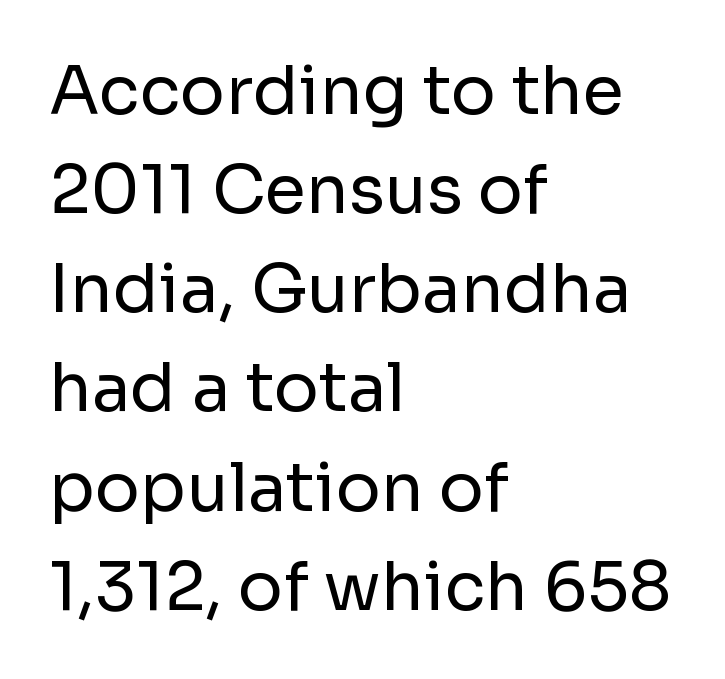
The image shows 67 px regular-weight sans-serif type, upright; set left-aligned, normal line spacing (1.48x), normal letter spacing, not underlined; low stroke contrast and a medium x-height.
